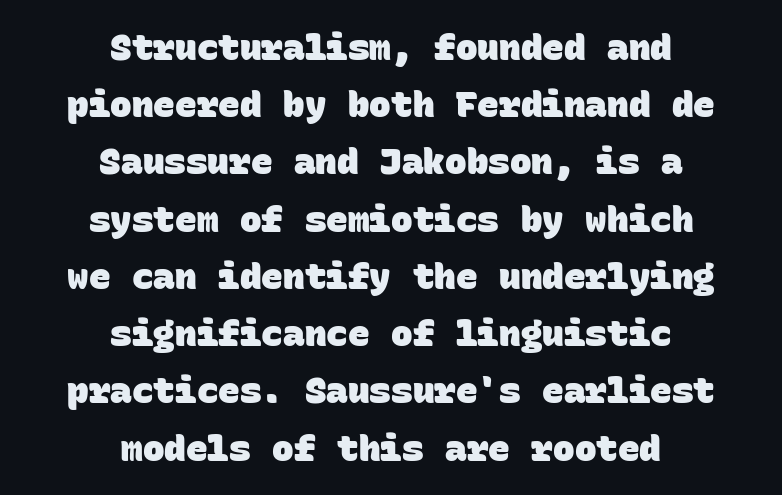
{"serif": "no", "bold": "yes", "weight": "heavy", "width": "normal", "stroke_contrast": "low", "x_height": "large", "monospaced": "yes", "underline": "no", "align": "center", "line_spacing": "normal", "line_spacing_ratio": 1.59, "letter_spacing": "normal", "letter_spacing_em": 0.0, "glyph_px": 36}
